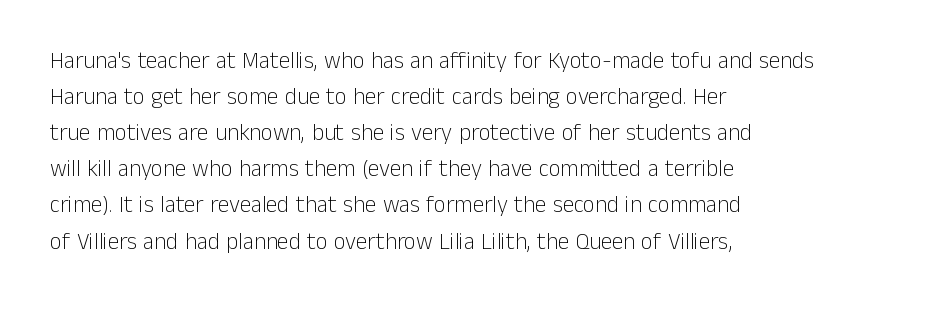
Q: Is the text bold? A: No.
Q: Is the text italic (slanted)? A: No, it is upright.
Q: Is the text underlined? A: No.
Q: How is the paragraph aligned? A: Left-aligned.
Q: Is the spacing between letters normal or unusually wide? A: Normal.
Q: Is the spacing between lines tight, normal or loose? A: Normal.
